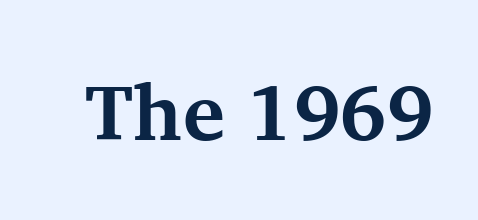
The image shows 79 px bold serif type, upright; set normal letter spacing, not underlined; medium stroke contrast and a medium x-height.
